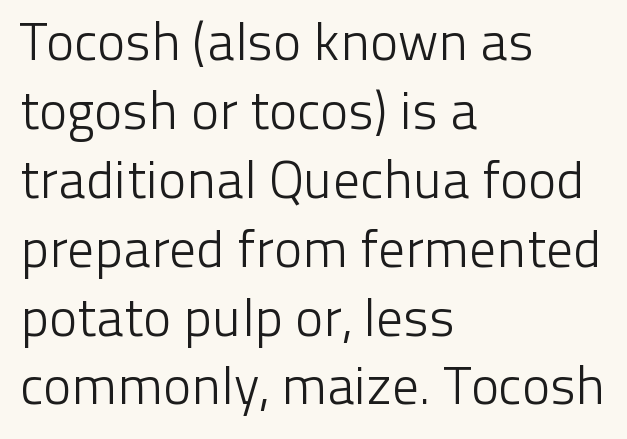
{"serif": "no", "italic": "no", "bold": "no", "weight": "light", "width": "normal", "stroke_contrast": "low", "x_height": "medium", "monospaced": "no", "underline": "no", "align": "left", "line_spacing": "normal", "line_spacing_ratio": 1.3, "letter_spacing": "normal", "letter_spacing_em": 0.0, "glyph_px": 53}
